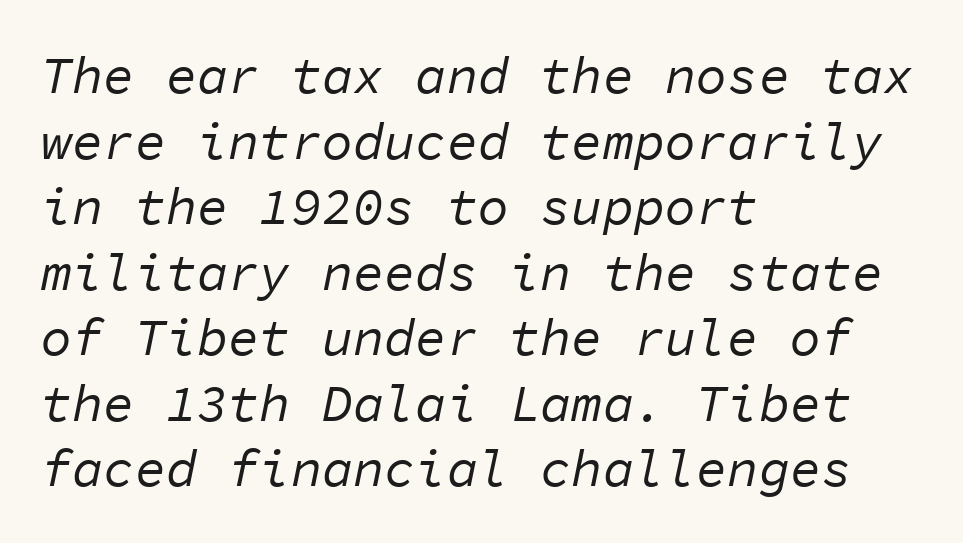
Q: Is the text bold? A: No.
Q: Is the text italic (slanted)? A: Yes, it leans right by about 11 degrees.
Q: Is the text underlined? A: No.
Q: How is the paragraph aligned? A: Left-aligned.
Q: Is the spacing between letters normal or unusually wide? A: Normal.
Q: Is the spacing between lines tight, normal or loose? A: Normal.
Q: Width (condensed, normal, or wide)? A: Normal.
Q: Stroke contrast? A: Low.
Q: x-height? A: Medium.
Q: Monospaced? A: Yes.
